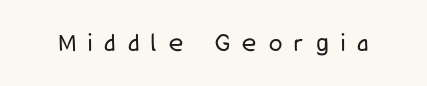
Ascenders rise straight up at ninety degrees. Vertical stems look standard width or narrower in stroke. Plain, unruled lines of type. In terms of letterspacing, this is a distinctly airy, spread setting.
